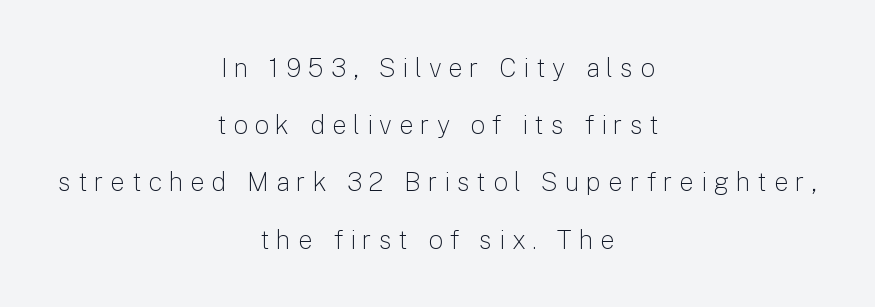
The image shows 26 px text type, upright; set centered, loose line spacing (2.2x), unusually wide letter spacing (+0.26 em), not underlined.
